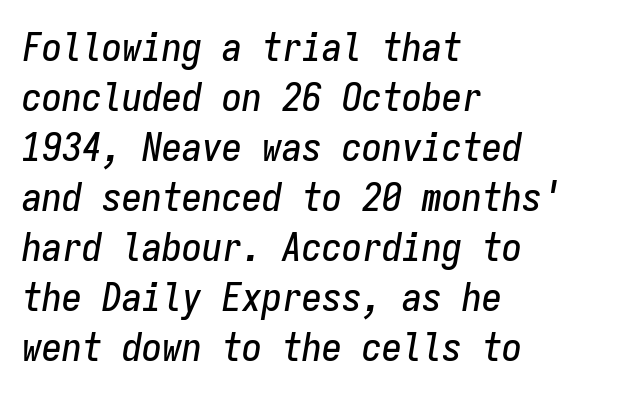
Q: Is the text italic (slanted)? A: Yes, it leans right by about 9 degrees.
Q: Is the text underlined? A: No.
Q: How is the paragraph aligned? A: Left-aligned.
Q: Is the spacing between letters normal or unusually wide? A: Normal.
Q: Is the spacing between lines tight, normal or loose? A: Normal.
Q: Width (condensed, normal, or wide)? A: Condensed.
Q: Stroke contrast? A: Low.
Q: x-height? A: Medium.
Q: Monospaced? A: Yes.
